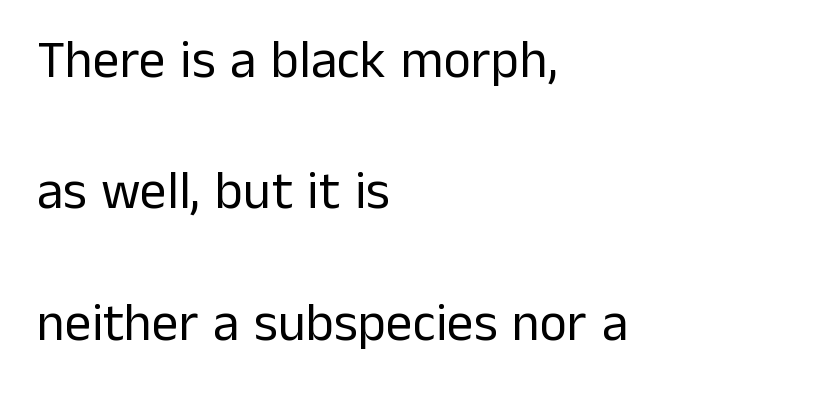
I'd call this a sans setting — the letters go barefoot. Heft: none added — not bold. Think of a printed novel: that variable character pitch is what you see here. If you measured baseline to baseline, you'd find a long distance. In terms of posture, this sample is upright. All the whitespace from short lines collects on the right.
